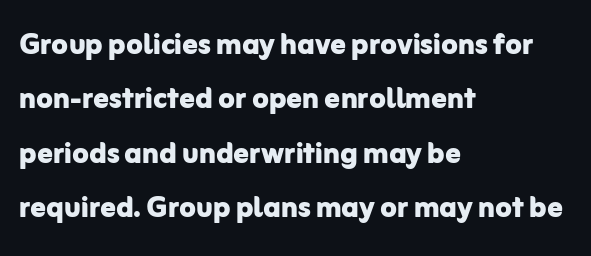
{"serif": "no", "italic": "no", "bold": "yes", "weight": "bold", "width": "normal", "stroke_contrast": "low", "x_height": "medium", "monospaced": "no", "underline": "no", "align": "left", "line_spacing": "normal", "line_spacing_ratio": 1.43, "letter_spacing": "normal", "letter_spacing_em": 0.0, "glyph_px": 38}
